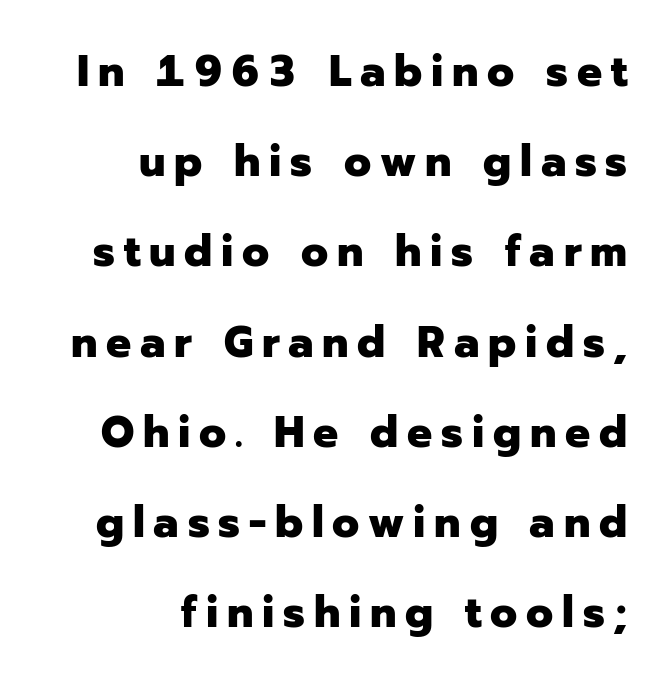
This sample has the flowing, uneven cadence of proportional lettering. The vertical gap from one line to the next is large. Someone cranked the tracking dial way up on this one. The rag falls on the left side of this text block. Letterform terminals end flat and unadorned throughout the passage. Weight: bold.
